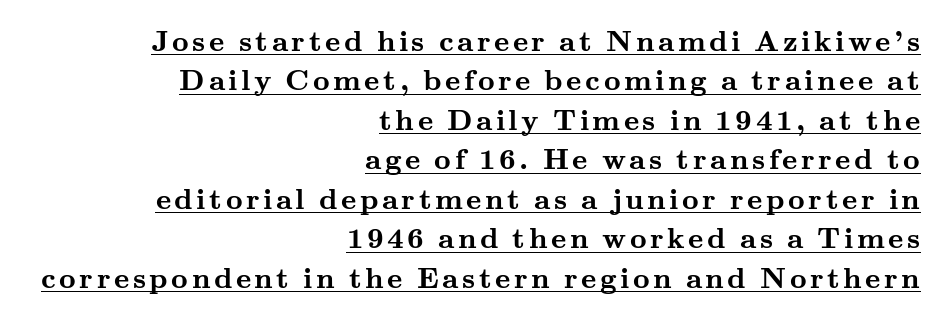
The image shows 29 px semibold, wide serif type, upright; set right-aligned, normal line spacing (1.36x), underlined; medium stroke contrast and a small x-height.
